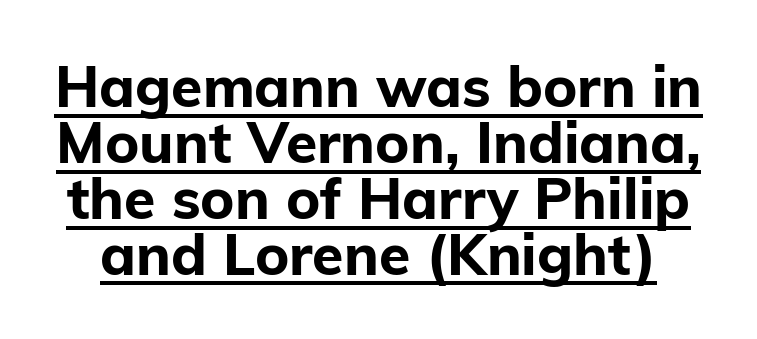
Nope, not italic — everything's standing straight. The letters advance in unequal steps, a hallmark of proportional type. The letters are bold, with thick, heavy strokes. The typeface chosen for these lines omits serifs. Line spacing here is tight. Honestly, the underline is the first thing you notice here.
